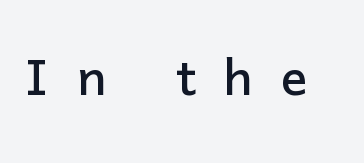
A typesetter would call this proportional, since set widths differ per character. Each letter's strokes conclude bluntly, with no projecting serifs. Bare-footed words on every line. The font's upright variant was chosen for this text. What stands out about the letter spacing? Its width — letters are far apart.
